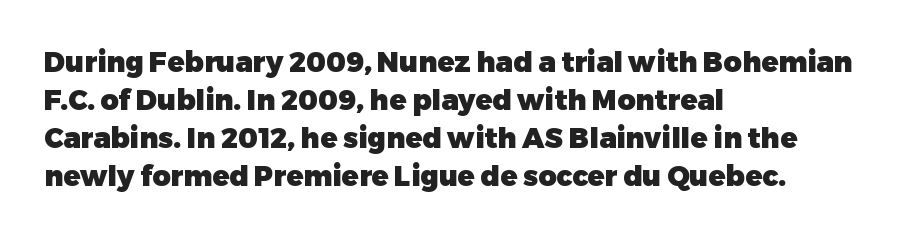
Q: Is the text bold? A: Yes.
Q: Is the text italic (slanted)? A: No, it is upright.
Q: Is the typeface a serif or a sans-serif typeface? A: Sans-serif.
Q: Is the text underlined? A: No.
Q: How is the paragraph aligned? A: Left-aligned.
Q: Is the spacing between letters normal or unusually wide? A: Normal.
Q: Is the spacing between lines tight, normal or loose? A: Normal.
Q: Width (condensed, normal, or wide)? A: Normal.
Q: Stroke contrast? A: Low.
Q: x-height? A: Medium.
Q: Monospaced? A: No.
